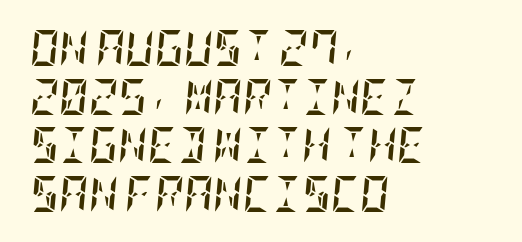
Evenly set lines give the paragraph a standard silhouette. Yep, that's italic — everything's leaning. Notice how the passage keeps a crisp vertical edge on the left only. Tracking here is standard; glyphs follow each other at the usual distance. Is the type bold? Yes — the strokes are clearly thick and heavy. Beneath every word, the page is bare.
